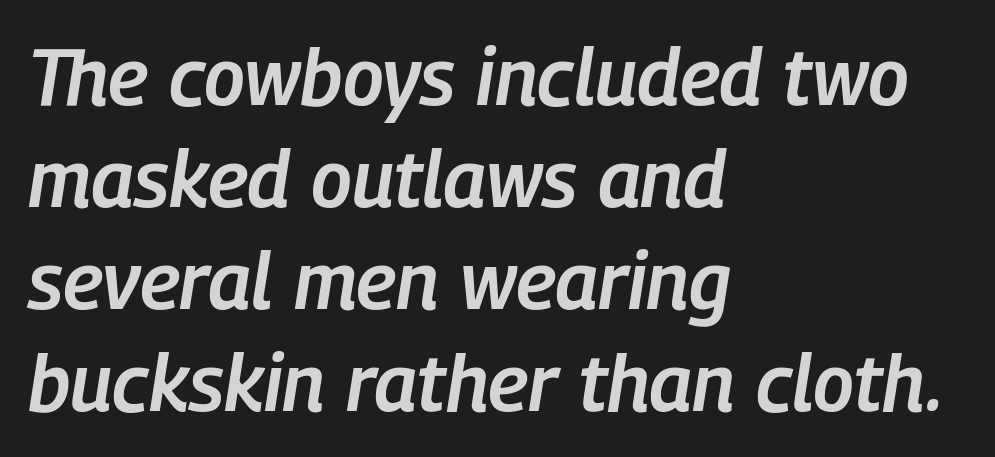
The image shows 79 px semibold, condensed type, italic (leaning right); set left-aligned, normal line spacing (1.29x), normal letter spacing, not underlined; low stroke contrast and a medium x-height.
